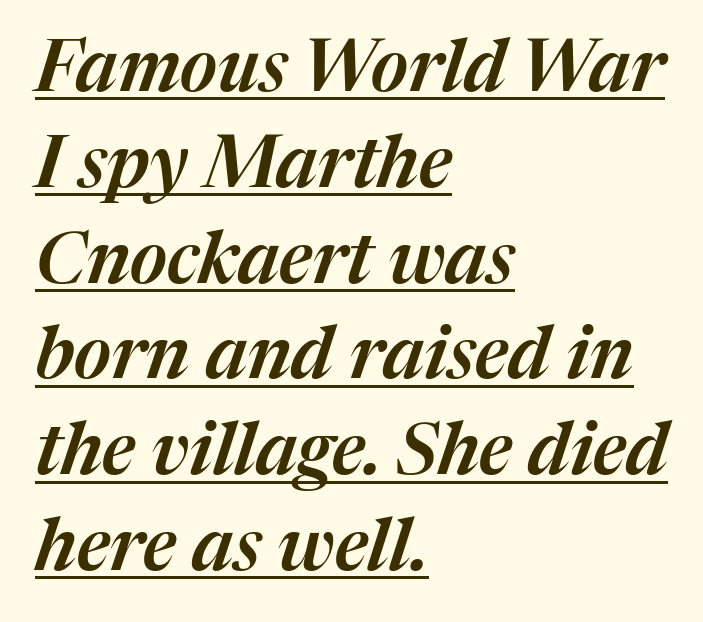
Q: Is the text italic (slanted)? A: Yes, it leans right by about 17 degrees.
Q: Is the text underlined? A: Yes.
Q: How is the paragraph aligned? A: Left-aligned.
Q: Is the spacing between letters normal or unusually wide? A: Normal.
Q: Is the spacing between lines tight, normal or loose? A: Normal.
Q: Width (condensed, normal, or wide)? A: Normal.
Q: Stroke contrast? A: Medium.
Q: x-height? A: Medium.
Q: Monospaced? A: No.
